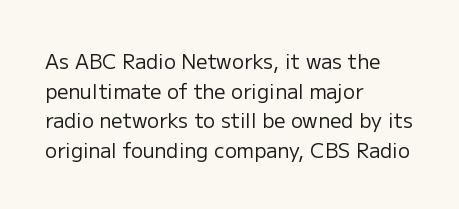
{"italic": "no", "bold": "no", "underline": "no", "align": "left", "line_spacing": "normal", "line_spacing_ratio": 1.48, "letter_spacing": "normal", "letter_spacing_em": 0.0, "glyph_px": 20}
